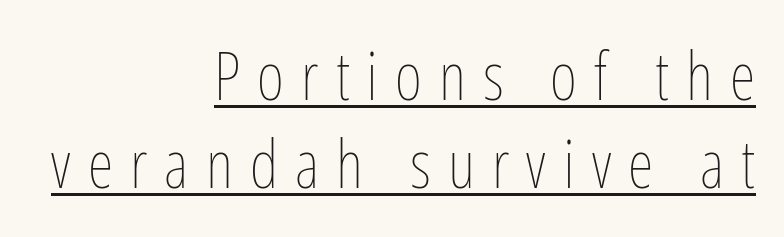
{"italic": "no", "bold": "no", "weight": "thin", "width": "condensed", "stroke_contrast": "low", "x_height": "medium", "monospaced": "no", "underline": "yes", "align": "right", "line_spacing": "normal", "line_spacing_ratio": 1.33, "letter_spacing": "wide", "letter_spacing_em": 0.26, "glyph_px": 66}
